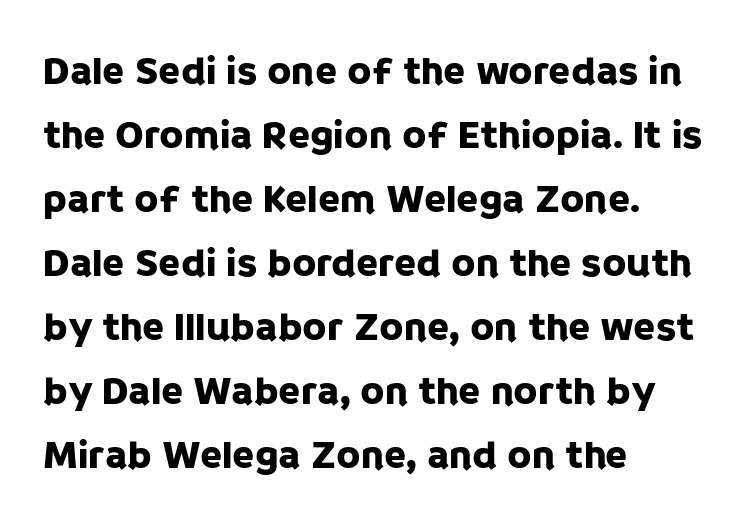
Q: Is the text italic (slanted)? A: No, it is upright.
Q: Is the typeface a serif or a sans-serif typeface? A: Sans-serif.
Q: Is the text underlined? A: No.
Q: How is the paragraph aligned? A: Left-aligned.
Q: Is the spacing between letters normal or unusually wide? A: Normal.
Q: Is the spacing between lines tight, normal or loose? A: Normal.
Q: Width (condensed, normal, or wide)? A: Normal.
Q: Stroke contrast? A: Low.
Q: x-height? A: Large.
Q: Monospaced? A: No.
